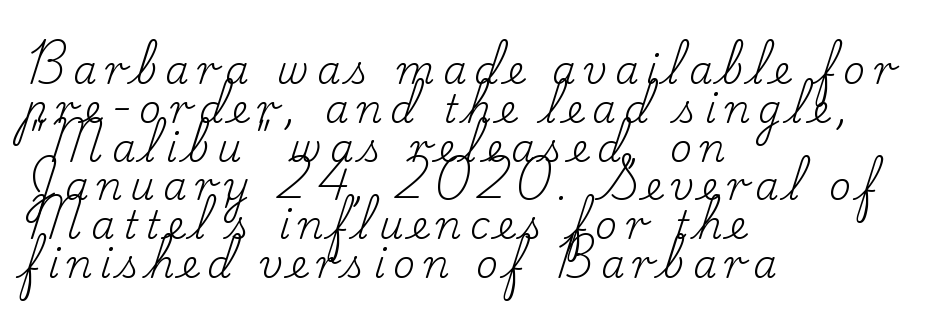
{"serif": "yes", "bold": "no", "weight": "regular", "width": "normal", "stroke_contrast": "low", "x_height": "small", "monospaced": "no", "underline": "no", "align": "left", "line_spacing": "tight", "line_spacing_ratio": 1.02, "letter_spacing": "wide", "letter_spacing_em": 0.21, "glyph_px": 38}
